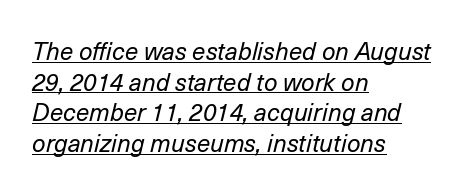
The image shows 24 px text type, italic (leaning right); set left-aligned, normal line spacing (1.28x), normal letter spacing, underlined.
